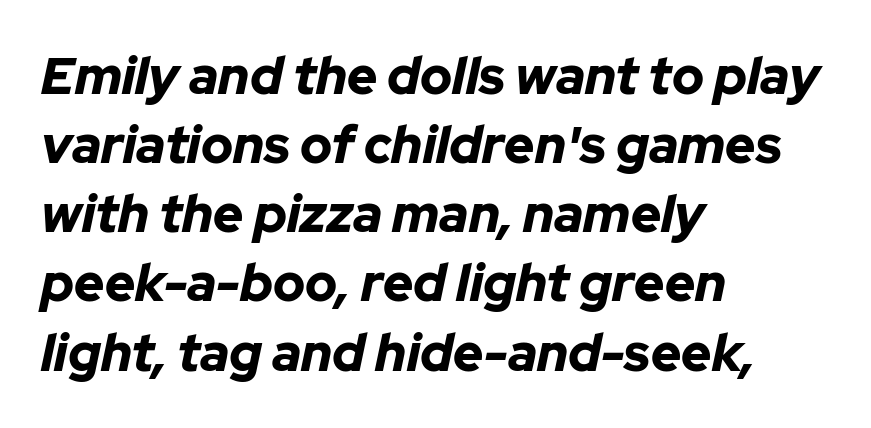
The image shows 52 px bold type, italic (leaning right); set left-aligned, normal line spacing (1.33x), normal letter spacing, not underlined; low stroke contrast and a medium x-height.
